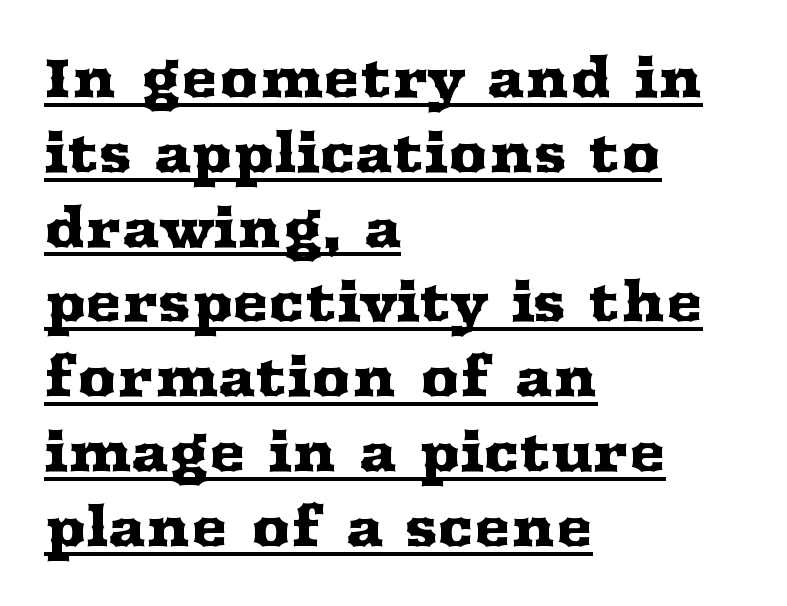
Does a line run under the words? Yes, clearly. You could call the tracking neutral — neither tight nor loose. This sample uses a serif face. Leading matches the norm, producing a regular column. Italic: no, the glyphs are upright roman. Is this a fixed-width face? No — the glyphs have proportional, varying widths.
